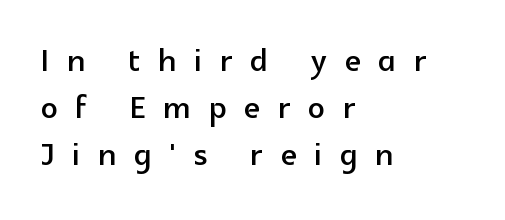
{"serif": "no", "italic": "no", "width": "normal", "x_height": "medium", "monospaced": "no", "underline": "no", "align": "left", "line_spacing": "tight", "line_spacing_ratio": 1.12, "letter_spacing": "wide", "letter_spacing_em": 0.42, "glyph_px": 42}
